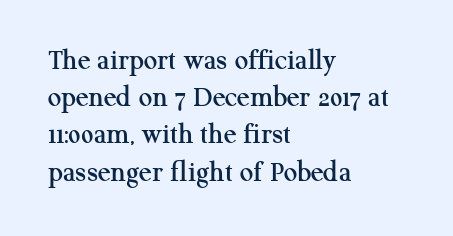
{"serif": "yes", "italic": "no", "width": "normal", "stroke_contrast": "medium", "x_height": "medium", "monospaced": "no", "underline": "no", "align": "left", "line_spacing_ratio": 1.24, "letter_spacing": "normal", "letter_spacing_em": 0.0, "glyph_px": 30}
